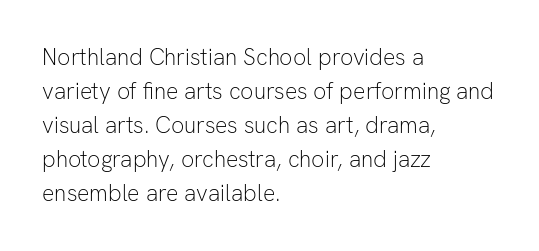
The type sits square on the baseline with zero lean. Stem width sits at or under what a default text font uses. Horizontally, the lines are justified to the leading edge only. This sample keeps an unexceptional amount of space between lines. The space beneath each line is pristine and unruled. There is no visible air inserted between adjacent glyphs.
